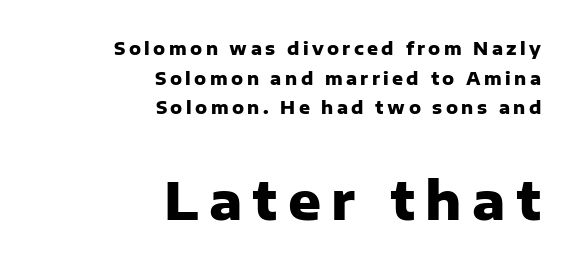
{"serif": "no", "italic": "no", "bold": "yes", "weight": "heavy", "width": "normal", "stroke_contrast": "low", "x_height": "medium", "monospaced": "no", "underline": "no", "align": "right", "line_spacing_ratio": 1.74, "letter_spacing": "wide", "letter_spacing_em": 0.2, "larger_block": "second", "size_ratio": 3.0, "glyph_px": 51}
